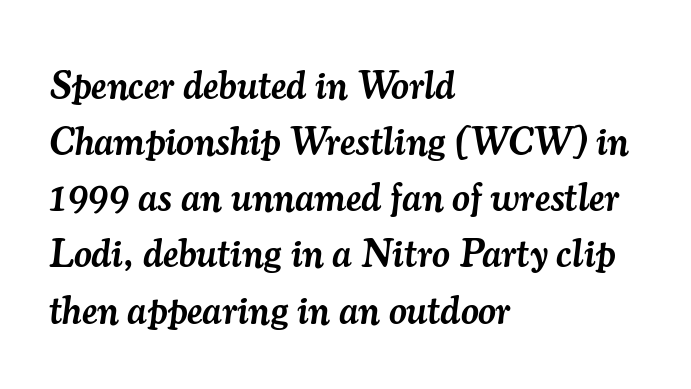
Glance below the letters and you will spot only blank space. The block of text has a typical density, with ordinary space between rows. Casual observation: everything's shoved over to the left. Inter-character spacing is left at the font's built-in metrics.
